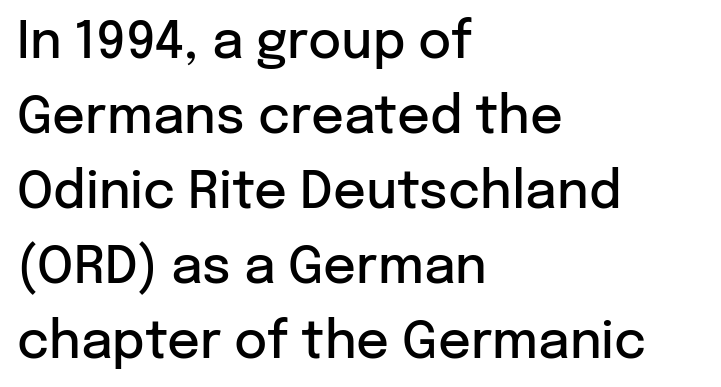
A fair bit of extra ink — the face is semibold, not bold. The passage shown has conventional tracking throughout. These lines are composed in type without serifs. Any mark beneath the type? The region is blank. The lines in this sample share a left origin and differ only in where they stop.
